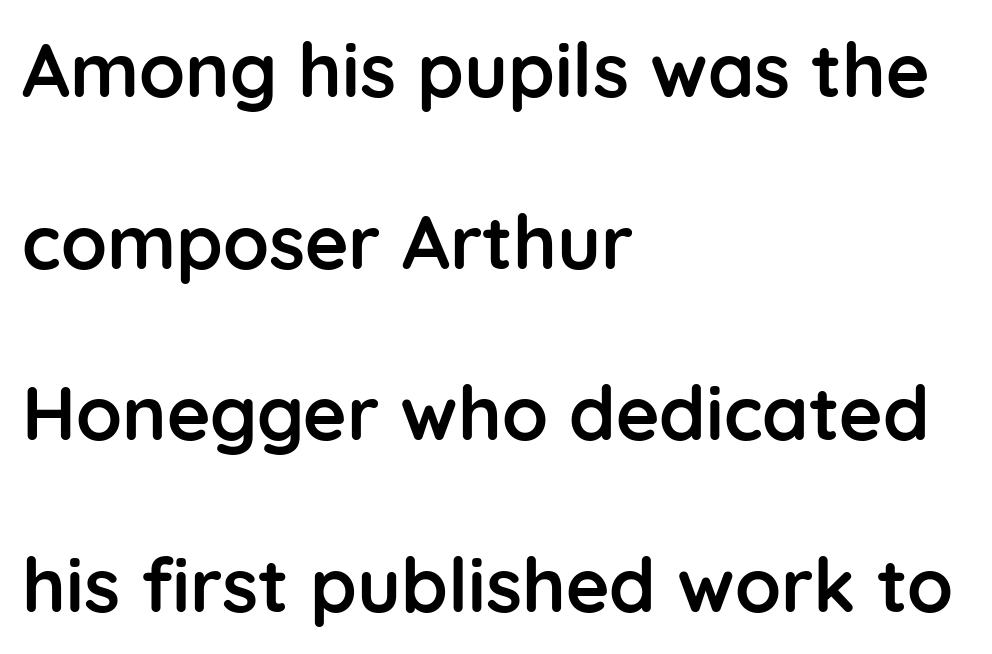
{"serif": "no", "italic": "no", "bold": "yes", "weight": "semibold", "width": "normal", "stroke_contrast": "low", "x_height": "medium", "monospaced": "no", "underline": "no", "align": "left", "line_spacing": "loose", "line_spacing_ratio": 2.29, "letter_spacing": "normal", "letter_spacing_em": 0.0, "glyph_px": 75}
